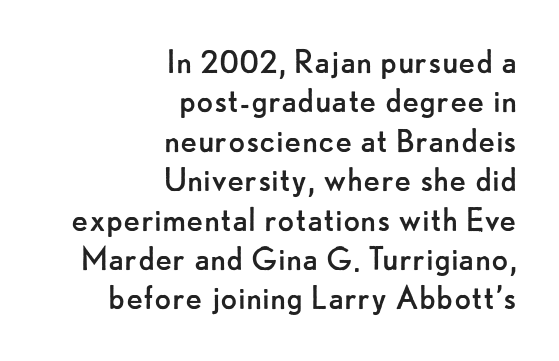
{"serif": "no", "italic": "no", "bold": "no", "weight": "regular", "width": "normal", "stroke_contrast": "low", "x_height": "small", "monospaced": "no", "underline": "no", "align": "right", "line_spacing": "tight", "line_spacing_ratio": 1.01, "letter_spacing": "normal", "letter_spacing_em": 0.0, "glyph_px": 39}
